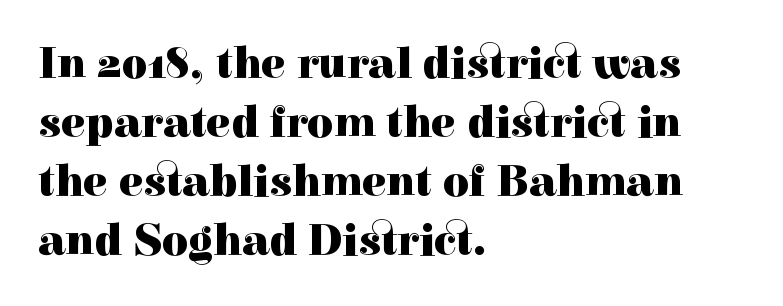
Q: Is the text bold? A: Yes.
Q: Is the text italic (slanted)? A: No, it is upright.
Q: Is the typeface a serif or a sans-serif typeface? A: Serif.
Q: Is the text underlined? A: No.
Q: How is the paragraph aligned? A: Left-aligned.
Q: Is the spacing between letters normal or unusually wide? A: Normal.
Q: Is the spacing between lines tight, normal or loose? A: Normal.
Q: Width (condensed, normal, or wide)? A: Normal.
Q: x-height? A: Medium.
Q: Monospaced? A: No.
